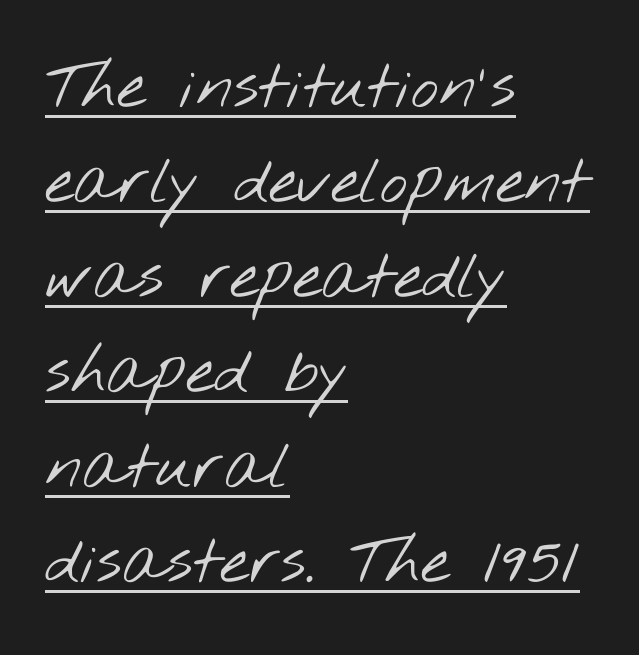
{"serif": "no", "bold": "no", "weight": "light", "width": "wide", "stroke_contrast": "low", "x_height": "small", "monospaced": "no", "underline": "yes", "align": "left", "line_spacing": "normal", "line_spacing_ratio": 1.44, "letter_spacing": "normal", "letter_spacing_em": 0.0, "glyph_px": 66}
